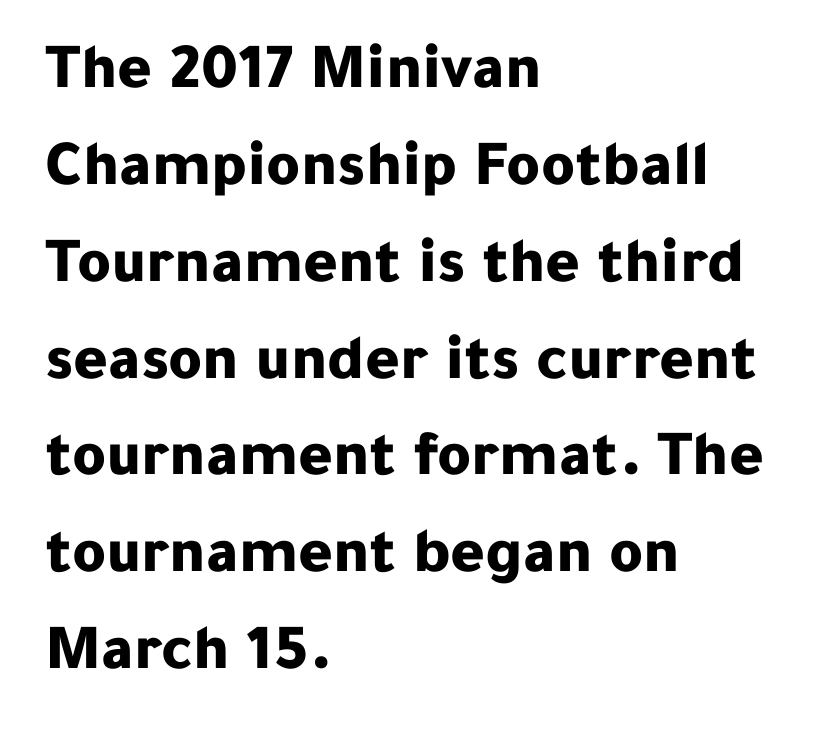
Check where the strokes stop: nothing finishes them off — pure sans. These lines are rendered in a variable-pitch font. Honestly, the letter spacing is just normal — you wouldn't notice it. The typesetter chose a ragged-right arrangement here. If you drew a line through each stem, it would be perfectly vertical. Nobody drew a line under any word here.
